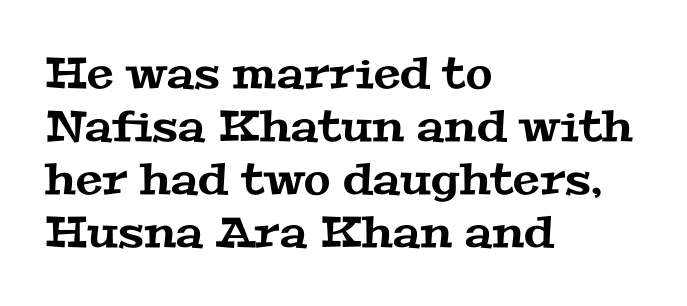
The image shows 43 px wide serif type; set left-aligned, line spacing 1.23x, normal letter spacing, not underlined; medium stroke contrast and a medium x-height.
